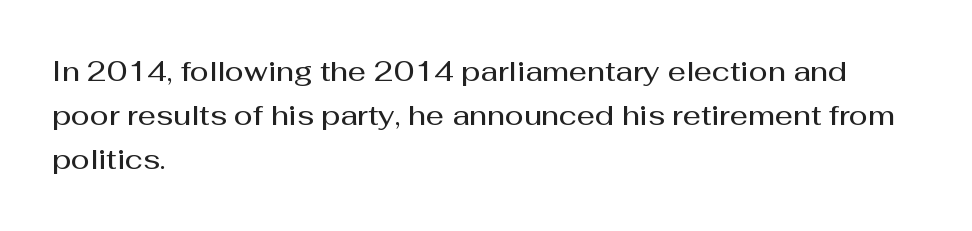
{"serif": "no", "italic": "no", "bold": "semi", "weight": "semibold", "width": "normal", "stroke_contrast": "medium", "x_height": "medium", "monospaced": "no", "underline": "no", "align": "left", "line_spacing": "normal", "line_spacing_ratio": 1.58, "letter_spacing": "normal", "letter_spacing_em": 0.0, "glyph_px": 28}
